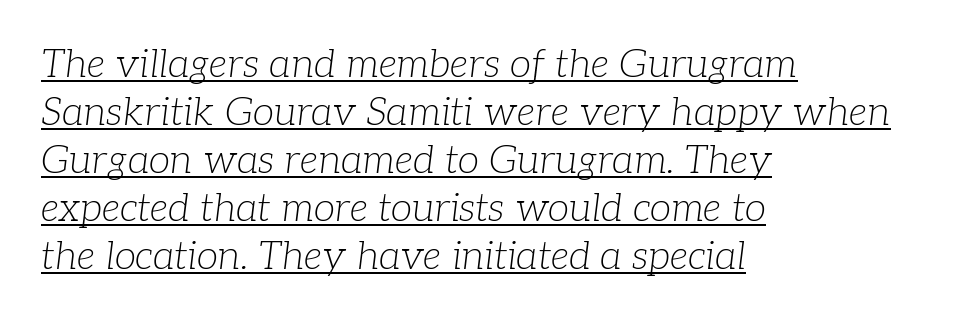
Compared with undecorated copy, this sample adds a rule below the words. Is this a fixed-width face? No — the glyphs have proportional, varying widths. Reading down the block, your eye returns to a fixed left position each line. Honestly, the letter spacing is just normal — you wouldn't notice it. Small tapered or slab feet sit at the stroke ends, so this counts as serif. Stroke thickness stays within the range of a standard reading face or lighter.
